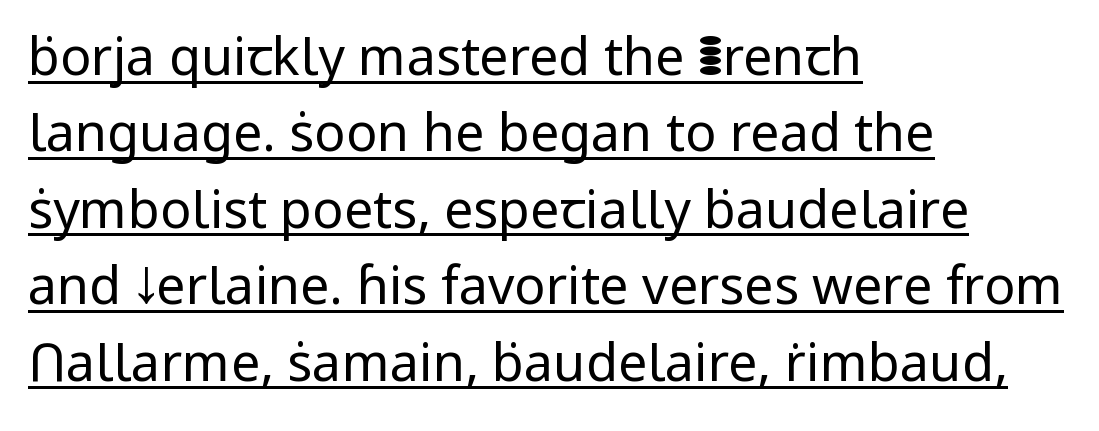
{"serif": "no", "italic": "no", "bold": "no", "weight": "regular", "width": "normal", "stroke_contrast": "low", "x_height": "medium", "monospaced": "no", "underline": "yes", "align": "left", "line_spacing": "normal", "line_spacing_ratio": 1.47, "letter_spacing": "normal", "letter_spacing_em": 0.0, "glyph_px": 52}
